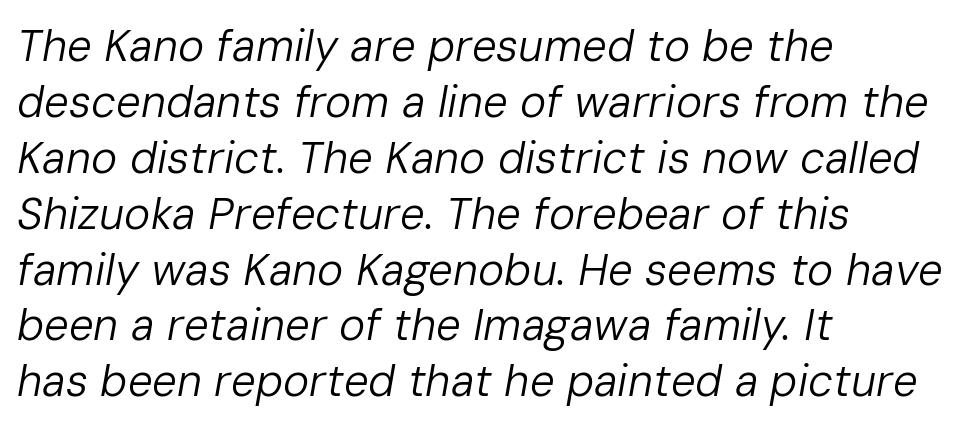
Q: Is the text bold? A: No.
Q: Is the text italic (slanted)? A: Yes, it leans right by about 10 degrees.
Q: Is the text underlined? A: No.
Q: How is the paragraph aligned? A: Left-aligned.
Q: Is the spacing between letters normal or unusually wide? A: Normal.
Q: Is the spacing between lines tight, normal or loose? A: Normal.
Q: Width (condensed, normal, or wide)? A: Normal.
Q: Stroke contrast? A: Low.
Q: x-height? A: Medium.
Q: Monospaced? A: No.
